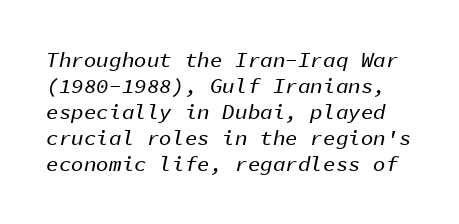
The image shows 21 px text type, italic (leaning right); set line spacing 1.24x, normal letter spacing, not underlined.
